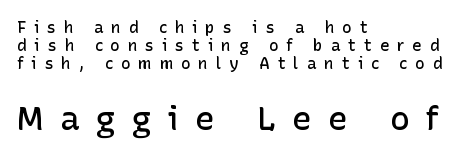
The image shows 33 px semibold sans-serif type, upright; set left-aligned, tight line spacing (1.13x), unusually wide letter spacing (+0.49 em), not underlined; the second (bottom) block is 2.06x larger; low stroke contrast and a medium x-height.
